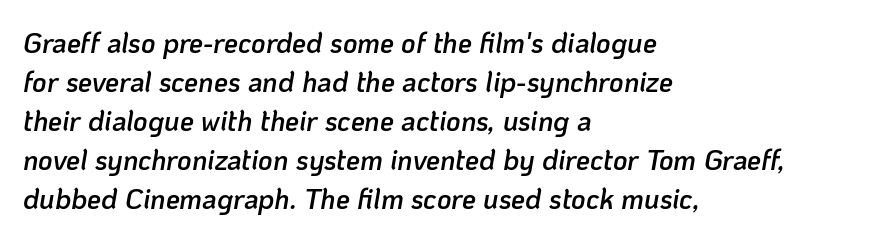
Q: Is the text bold? A: Semi-bold.
Q: Is the text italic (slanted)? A: Yes, it leans right by about 10 degrees.
Q: Is the text underlined? A: No.
Q: How is the paragraph aligned? A: Left-aligned.
Q: Is the spacing between letters normal or unusually wide? A: Normal.
Q: Is the spacing between lines tight, normal or loose? A: Normal.
Q: Width (condensed, normal, or wide)? A: Normal.
Q: Stroke contrast? A: Low.
Q: x-height? A: Medium.
Q: Monospaced? A: No.
